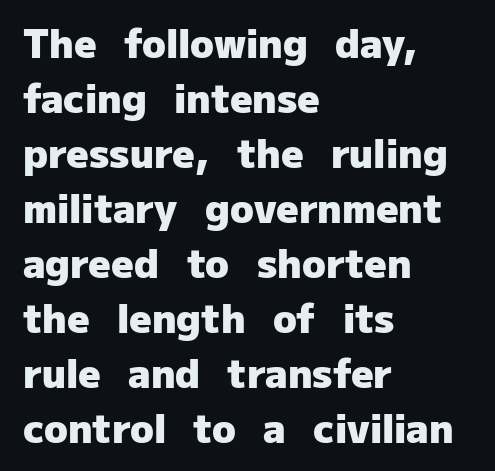
{"serif": "no", "italic": "no", "bold": "yes", "weight": "heavy", "width": "normal", "stroke_contrast": "low", "x_height": "medium", "monospaced": "no", "underline": "no", "align": "left", "line_spacing": "normal", "line_spacing_ratio": 1.41, "letter_spacing": "normal", "letter_spacing_em": 0.0, "glyph_px": 39}
